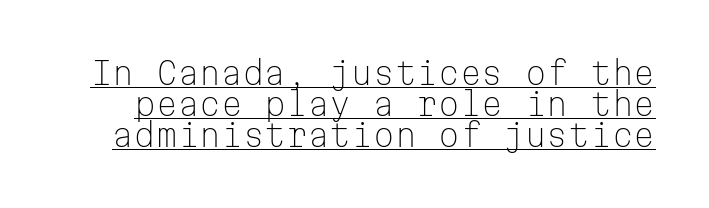
The image shows 31 px light sans-serif type, upright, monospaced; set tight line spacing (1.0x), normal letter spacing, underlined; low stroke contrast and a medium x-height.
